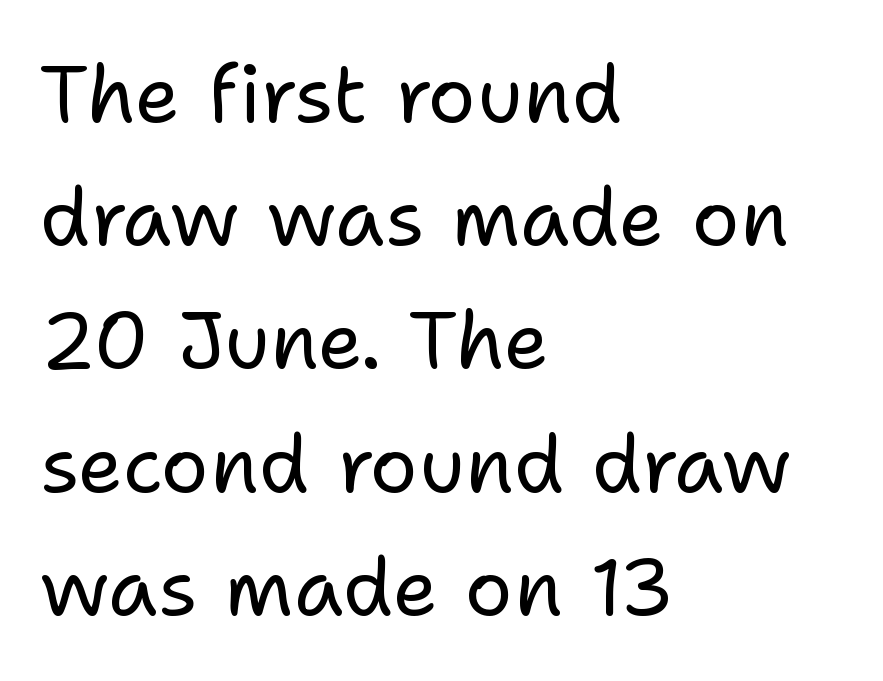
Q: Is the text bold? A: No.
Q: Is the text italic (slanted)? A: No, it is upright.
Q: Is the typeface a serif or a sans-serif typeface? A: Sans-serif.
Q: Is the text underlined? A: No.
Q: How is the paragraph aligned? A: Left-aligned.
Q: Is the spacing between letters normal or unusually wide? A: Normal.
Q: Is the spacing between lines tight, normal or loose? A: Normal.
Q: Width (condensed, normal, or wide)? A: Normal.
Q: Stroke contrast? A: Low.
Q: x-height? A: Medium.
Q: Monospaced? A: No.
